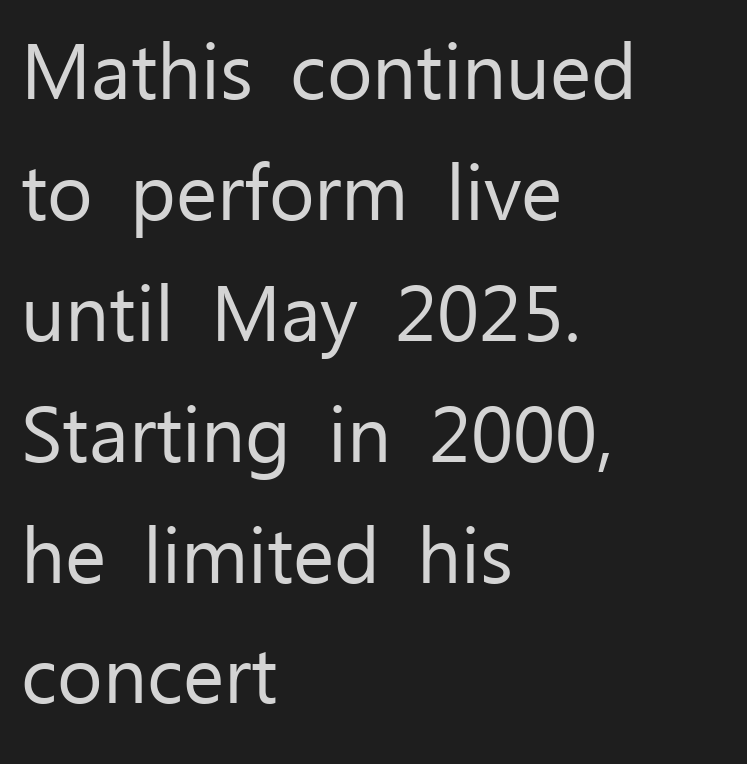
{"serif": "no", "italic": "no", "bold": "no", "weight": "regular", "width": "normal", "stroke_contrast": "low", "x_height": "medium", "monospaced": "no", "underline": "no", "align": "left", "line_spacing": "normal", "line_spacing_ratio": 1.55, "letter_spacing": "normal", "letter_spacing_em": 0.0, "glyph_px": 78}
